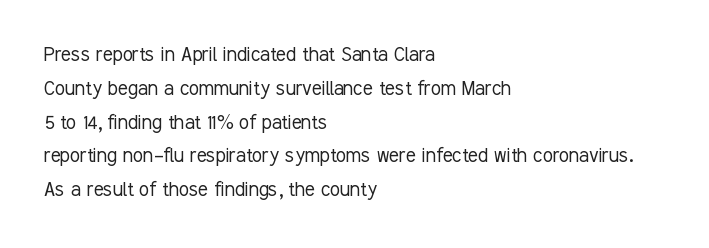
Just letters on the line, the space beneath them empty. Evenly set lines give the paragraph a standard silhouette. Heft: none added — not bold. Notice how the passage keeps a crisp vertical edge on the left only. No extra tracking has been applied to these lines. A roman cut, with each character standing at attention.
